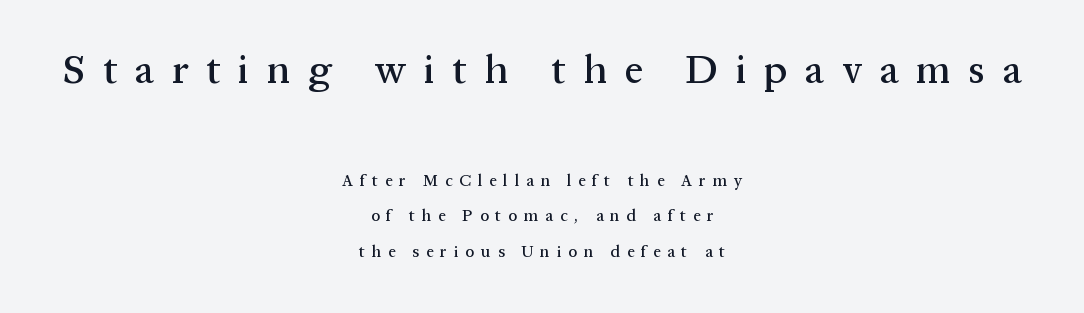
Q: Is the text italic (slanted)? A: No, it is upright.
Q: Is the typeface a serif or a sans-serif typeface? A: Serif.
Q: Is the text underlined? A: No.
Q: How is the paragraph aligned? A: Centered.
Q: Is the spacing between letters normal or unusually wide? A: Unusually wide.
Q: Is the spacing between lines tight, normal or loose? A: Loose.
Q: Which block of text is set in a larger size, the first (top) or the second (bottom)? A: The first (top) one.
Q: Width (condensed, normal, or wide)? A: Normal.
Q: Stroke contrast? A: Medium.
Q: x-height? A: Medium.
Q: Monospaced? A: No.
